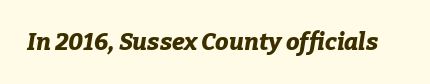
{"italic": "yes", "lean": "right", "slant_degrees": 9, "bold": "yes", "underline": "no", "letter_spacing": "normal", "letter_spacing_em": 0.0, "glyph_px": 24}
